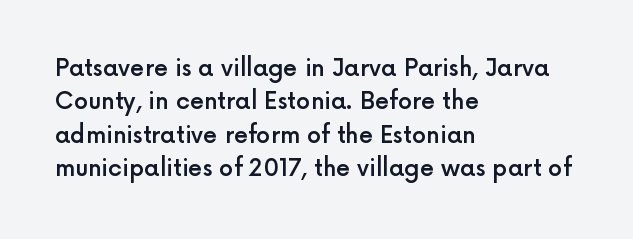
Q: Is the text bold? A: Semi-bold.
Q: Is the text italic (slanted)? A: No, it is upright.
Q: Is the text underlined? A: No.
Q: How is the paragraph aligned? A: Left-aligned.
Q: Is the spacing between letters normal or unusually wide? A: Normal.
Q: Is the spacing between lines tight, normal or loose? A: Normal.
